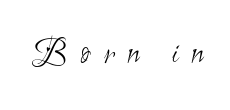
Q: Is the text bold? A: No.
Q: Is the typeface a serif or a sans-serif typeface? A: Sans-serif.
Q: Is the text underlined? A: No.
Q: Is the spacing between letters normal or unusually wide? A: Unusually wide.
Q: Width (condensed, normal, or wide)? A: Condensed.
Q: Stroke contrast? A: Medium.
Q: x-height? A: Small.
Q: Monospaced? A: No.
